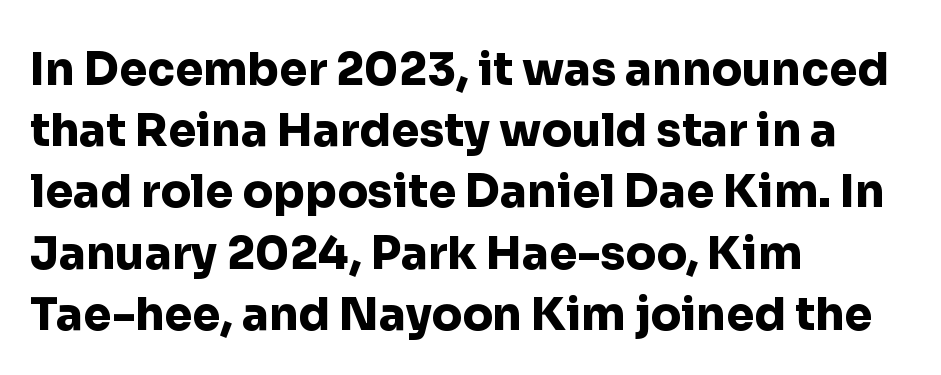
{"serif": "no", "italic": "no", "bold": "yes", "weight": "heavy", "width": "normal", "stroke_contrast": "low", "x_height": "medium", "monospaced": "no", "underline": "no", "align": "left", "line_spacing": "normal", "line_spacing_ratio": 1.36, "letter_spacing": "normal", "letter_spacing_em": 0.0, "glyph_px": 45}
